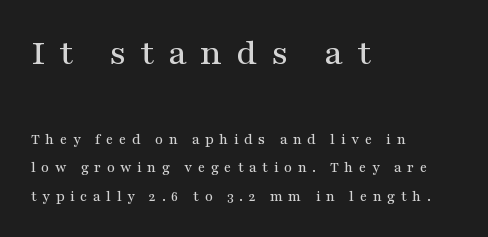
The image shows 37 px wide serif type, upright; set left-aligned, line spacing 1.88x, unusually wide letter spacing (+0.37 em), not underlined; the first (top) block is 2.47x larger; medium stroke contrast and a medium x-height.
